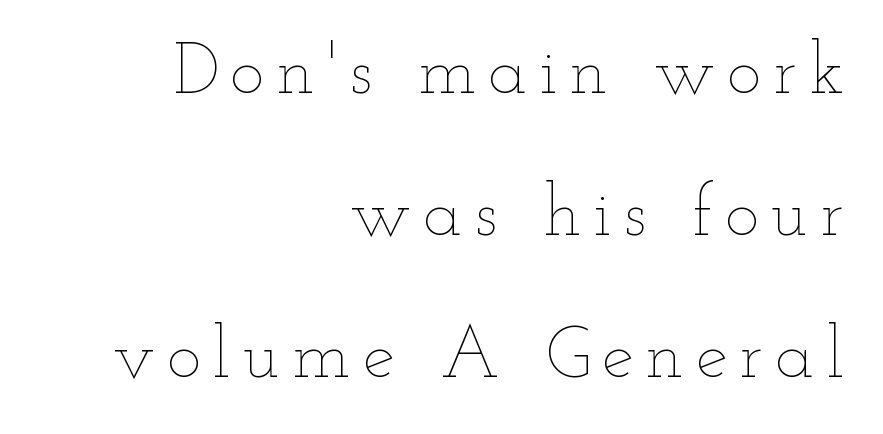
{"italic": "no", "bold": "no", "weight": "thin", "width": "wide", "stroke_contrast": "low", "x_height": "small", "monospaced": "no", "underline": "no", "align": "right", "line_spacing": "loose", "line_spacing_ratio": 1.97, "glyph_px": 72}
